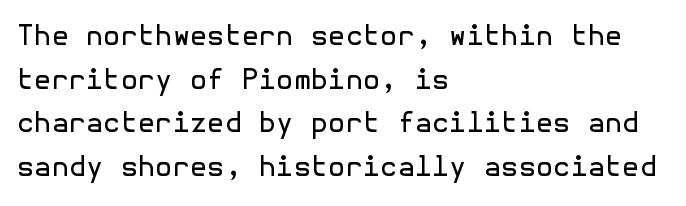
The image shows 28 px regular-weight sans-serif type, upright; set left-aligned, normal line spacing (1.56x), normal letter spacing, not underlined; a medium x-height.
